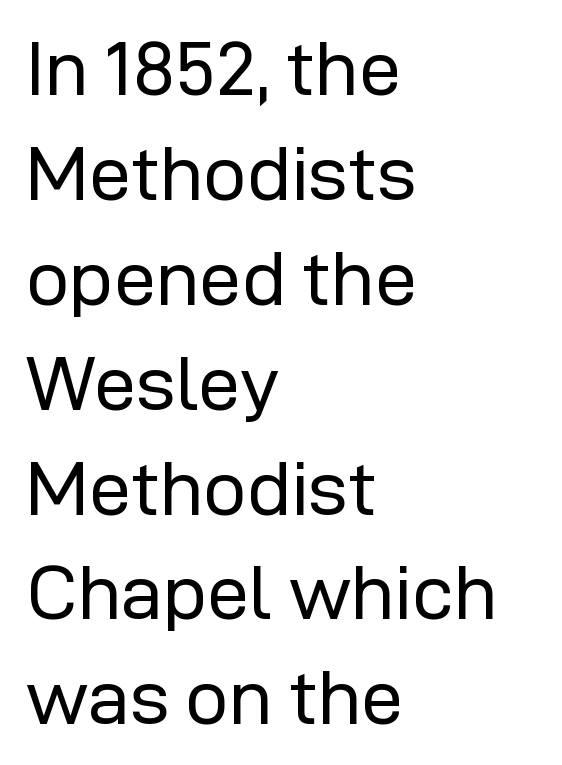
Q: Is the text bold? A: No.
Q: Is the text italic (slanted)? A: No, it is upright.
Q: Is the typeface a serif or a sans-serif typeface? A: Sans-serif.
Q: Is the text underlined? A: No.
Q: How is the paragraph aligned? A: Left-aligned.
Q: Is the spacing between letters normal or unusually wide? A: Normal.
Q: Is the spacing between lines tight, normal or loose? A: Normal.
Q: Width (condensed, normal, or wide)? A: Normal.
Q: Stroke contrast? A: Low.
Q: x-height? A: Medium.
Q: Monospaced? A: No.
